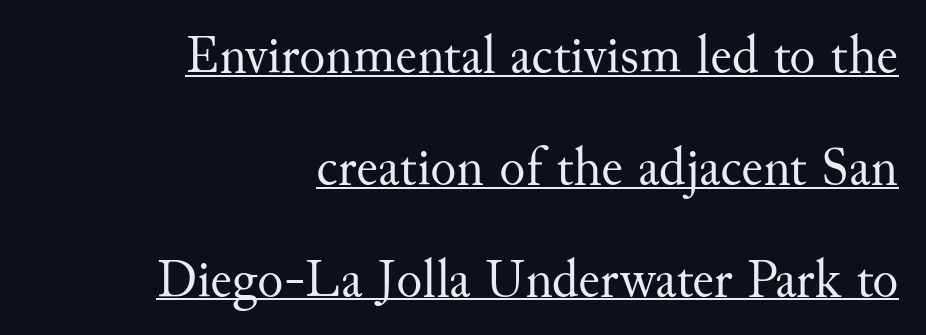
{"serif": "yes", "italic": "no", "bold": "no", "weight": "regular", "width": "normal", "stroke_contrast": "medium", "x_height": "small", "monospaced": "no", "underline": "yes", "align": "right", "line_spacing": "loose", "line_spacing_ratio": 2.07, "letter_spacing": "normal", "letter_spacing_em": 0.0, "glyph_px": 54}
